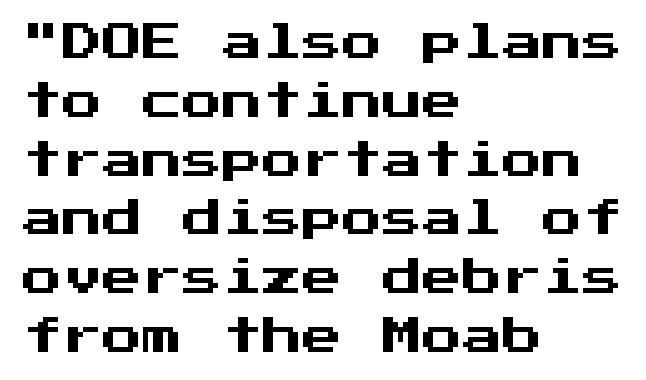
The image shows 40 px sans-serif type, upright; set left-aligned, normal line spacing (1.47x), normal letter spacing, not underlined; medium stroke contrast and a medium x-height.
